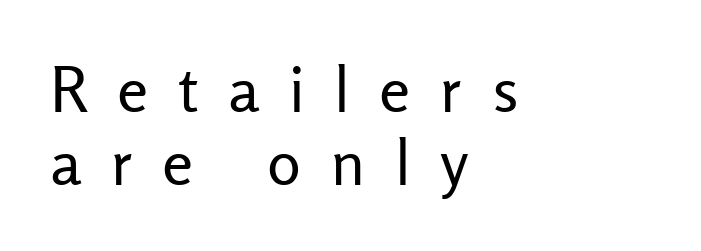
Q: Is the text bold? A: No.
Q: Is the text italic (slanted)? A: No, it is upright.
Q: Is the typeface a serif or a sans-serif typeface? A: Sans-serif.
Q: Is the text underlined? A: No.
Q: How is the paragraph aligned? A: Left-aligned.
Q: Is the spacing between letters normal or unusually wide? A: Unusually wide.
Q: Width (condensed, normal, or wide)? A: Normal.
Q: Stroke contrast? A: Low.
Q: x-height? A: Medium.
Q: Monospaced? A: No.
